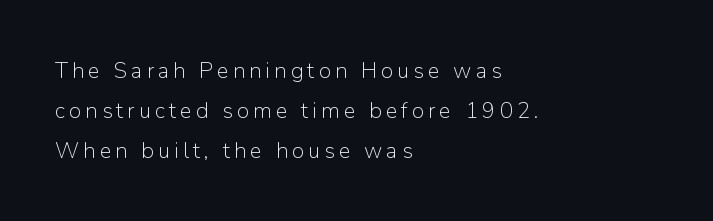
Q: Is the text bold? A: No.
Q: Is the text italic (slanted)? A: No, it is upright.
Q: Is the text underlined? A: No.
Q: How is the paragraph aligned? A: Left-aligned.
